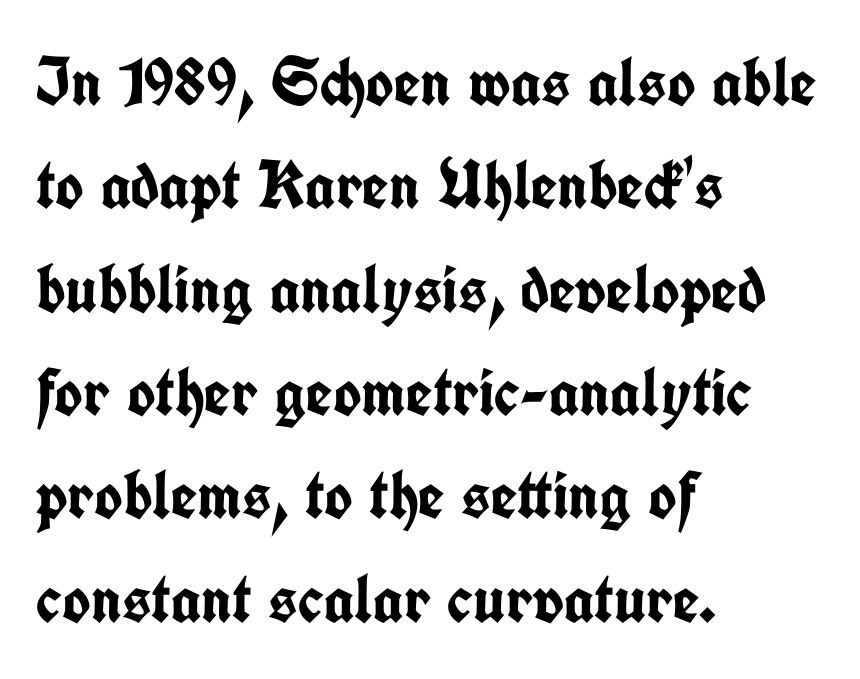
Q: Is the text bold? A: Yes.
Q: Is the text italic (slanted)? A: No, it is upright.
Q: Is the typeface a serif or a sans-serif typeface? A: Sans-serif.
Q: Is the text underlined? A: No.
Q: How is the paragraph aligned? A: Left-aligned.
Q: Is the spacing between letters normal or unusually wide? A: Normal.
Q: Is the spacing between lines tight, normal or loose? A: Normal.
Q: Width (condensed, normal, or wide)? A: Condensed.
Q: Stroke contrast? A: Low.
Q: x-height? A: Medium.
Q: Monospaced? A: No.
